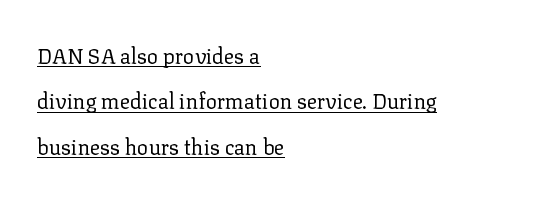
The letters stand straight up with perfectly vertical stems. The glyphs are accompanied by a horizontal stroke just below them. The space between consecutive lines is lavish. A typesetter would call this zero additional tracking.
